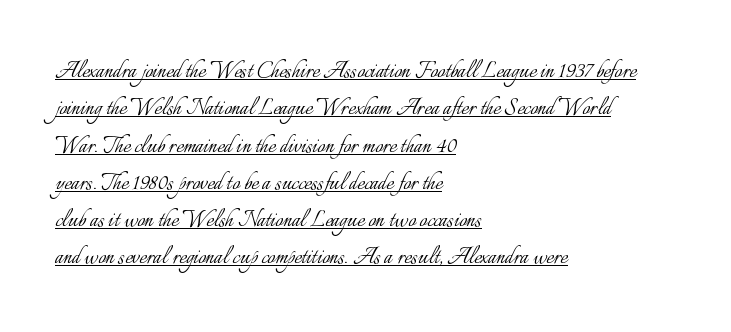
Q: Is the text bold? A: No.
Q: Is the text italic (slanted)? A: Yes.
Q: Is the text underlined? A: Yes.
Q: How is the paragraph aligned? A: Left-aligned.
Q: Is the spacing between letters normal or unusually wide? A: Normal.
Q: Is the spacing between lines tight, normal or loose? A: Normal.
